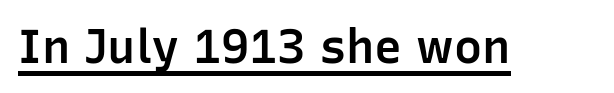
This is moderately heavy type, rendered in semibold. Observe the ordinary spacing: letters are neighbours, not strangers. A typographer would call this underscored text. The face used here is proportionally spaced, like ordinary book or web type.
